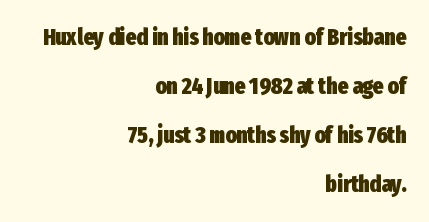
{"italic": "no", "bold": "yes", "underline": "no", "align": "right", "line_spacing": "loose", "line_spacing_ratio": 2.13, "letter_spacing": "normal", "letter_spacing_em": 0.0, "glyph_px": 23}
